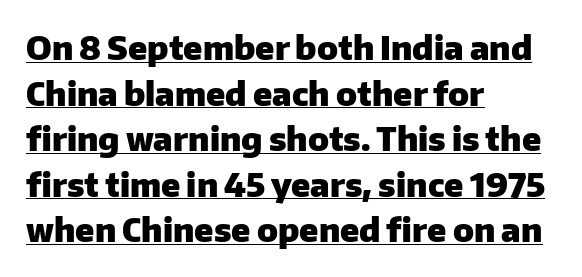
{"serif": "no", "italic": "no", "bold": "yes", "weight": "heavy", "width": "normal", "stroke_contrast": "low", "x_height": "medium", "monospaced": "no", "underline": "yes", "align": "left", "line_spacing": "normal", "line_spacing_ratio": 1.38, "letter_spacing": "normal", "letter_spacing_em": 0.0, "glyph_px": 33}
